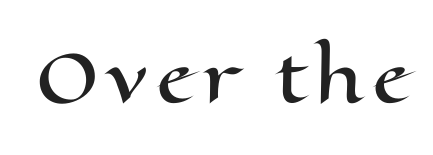
Q: Is the text italic (slanted)? A: No, it is upright.
Q: Is the text underlined? A: No.
Q: Width (condensed, normal, or wide)? A: Wide.
Q: Stroke contrast? A: High.
Q: x-height? A: Medium.
Q: Monospaced? A: No.
